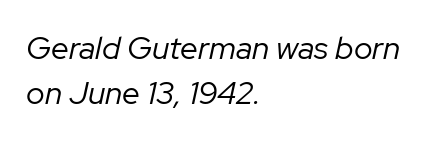
Note the varied advance widths — an 'i' is clearly narrower than an 'm'. Spacing between characters is what you'd get straight out of the box. Evenly set lines give the paragraph a standard silhouette. The letterforms sit at book weight or below. Alignment: flush left. The axis of the letterforms is tilted away from vertical.
